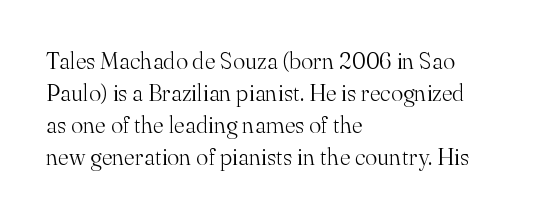
The image shows 23 px text type, upright; set left-aligned, normal line spacing (1.39x), normal letter spacing, not underlined.
